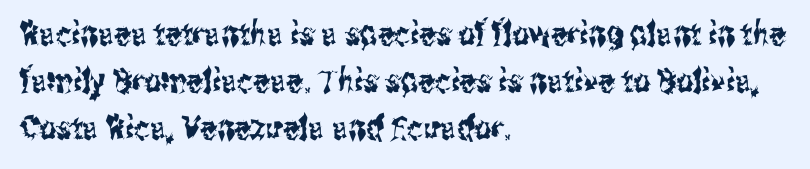
This rendering leaves character spacing at its baseline value. Letters rest on an invisible, unmarked baseline. Think of a printed novel: that variable character pitch is what you see here. Vertical spacing — default. This is roman type, the default non-slanted kind. The font family rendered here belongs to the sans-serif group.
